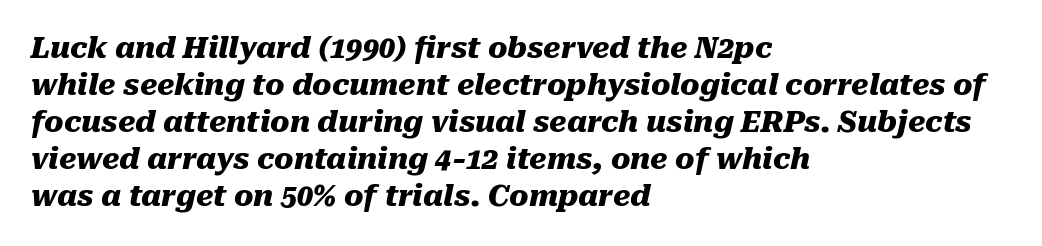
The image shows 29 px heavy type, italic (leaning right); set left-aligned, normal line spacing (1.28x), normal letter spacing, not underlined; medium stroke contrast and a medium x-height.
